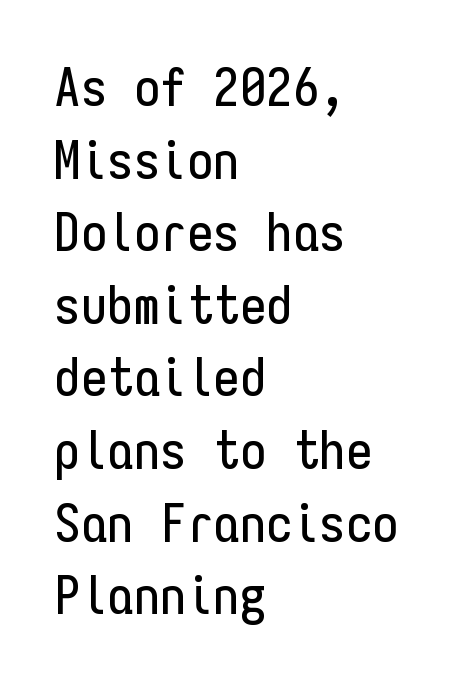
You could count columns in this text — the font is strictly monospaced. A clean baseline with only descenders dipping below it. You can tell it's not italic because the verticals are truly vertical. Each letter's strokes conclude bluntly, with no projecting serifs. If you drew a ruler down the left edge, every line would touch it. The gaps between neighbouring characters are ordinary and unremarkable.
